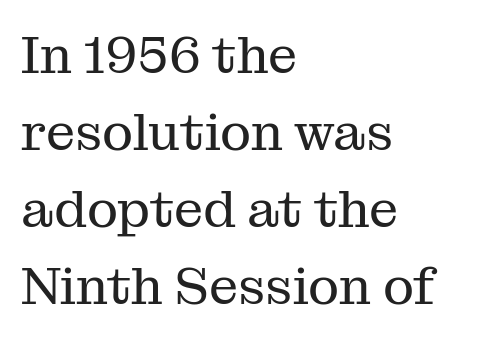
Q: Is the text bold? A: No.
Q: Is the text italic (slanted)? A: No, it is upright.
Q: Is the typeface a serif or a sans-serif typeface? A: Serif.
Q: Is the text underlined? A: No.
Q: How is the paragraph aligned? A: Left-aligned.
Q: Is the spacing between letters normal or unusually wide? A: Normal.
Q: Is the spacing between lines tight, normal or loose? A: Normal.
Q: Width (condensed, normal, or wide)? A: Normal.
Q: Stroke contrast? A: Medium.
Q: x-height? A: Medium.
Q: Monospaced? A: No.
